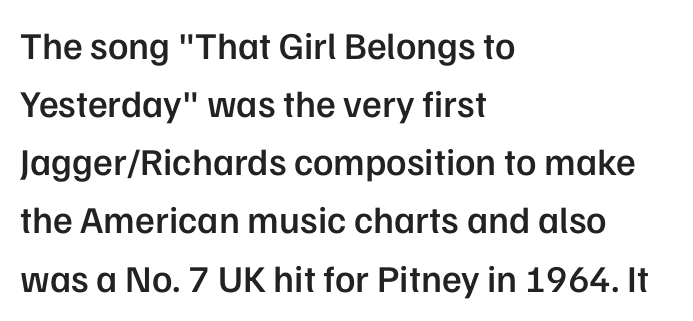
{"serif": "no", "italic": "no", "bold": "semi", "weight": "semibold", "width": "normal", "stroke_contrast": "low", "x_height": "medium", "monospaced": "no", "underline": "no", "align": "left", "line_spacing": "normal", "line_spacing_ratio": 1.53, "letter_spacing": "normal", "letter_spacing_em": 0.0, "glyph_px": 38}
